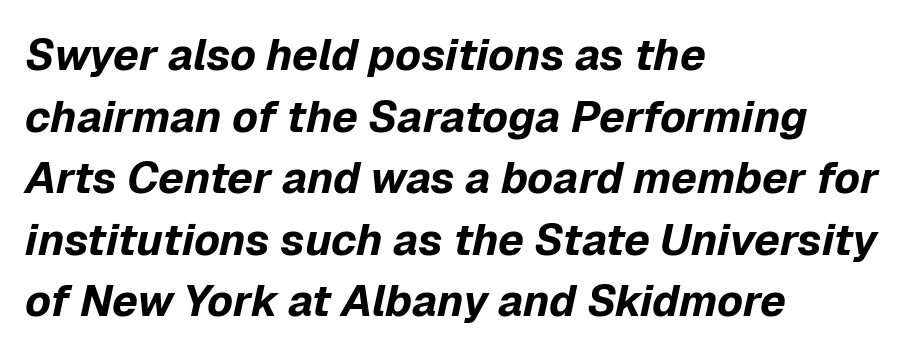
{"italic": "yes", "lean": "right", "slant_degrees": 12, "bold": "yes", "weight": "bold", "width": "normal", "stroke_contrast": "low", "x_height": "medium", "monospaced": "no", "underline": "no", "align": "left", "line_spacing": "normal", "line_spacing_ratio": 1.4, "letter_spacing": "normal", "letter_spacing_em": 0.0, "glyph_px": 44}
